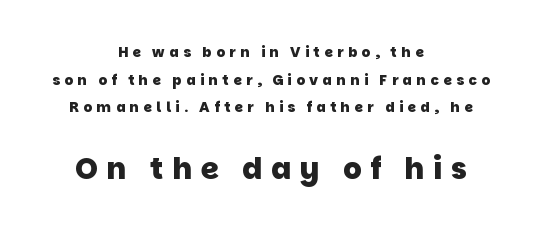
The image shows 29 px heavy sans-serif type; set centered, loose line spacing (1.97x), unusually wide letter spacing (+0.31 em), not underlined; the second (bottom) block is 2.07x larger; low stroke contrast and a large x-height.
